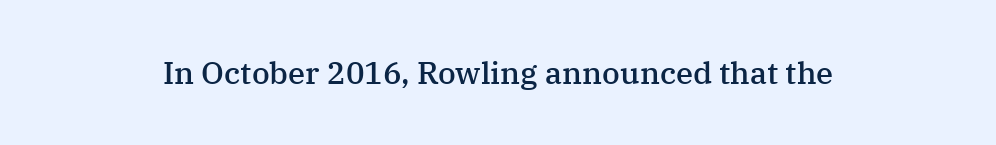
Posture: vertical. The gap between lines stays unmarked. The letters advance in unequal steps, a hallmark of proportional type. Check where the strokes stop: tiny serifs finish them off. Notice the strokes are somewhat thickened but not fully heavy: this is a semibold. Look at the tracking — it's just the regular setting, nothing added.
